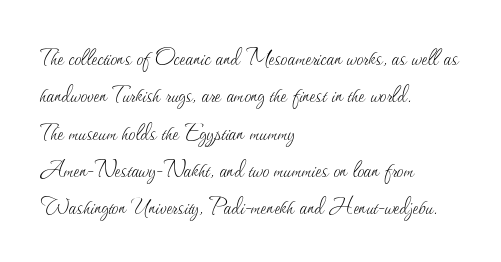
{"bold": "no", "underline": "no", "align": "left", "line_spacing": "normal", "line_spacing_ratio": 1.38, "letter_spacing": "normal", "letter_spacing_em": 0.0, "glyph_px": 27}
